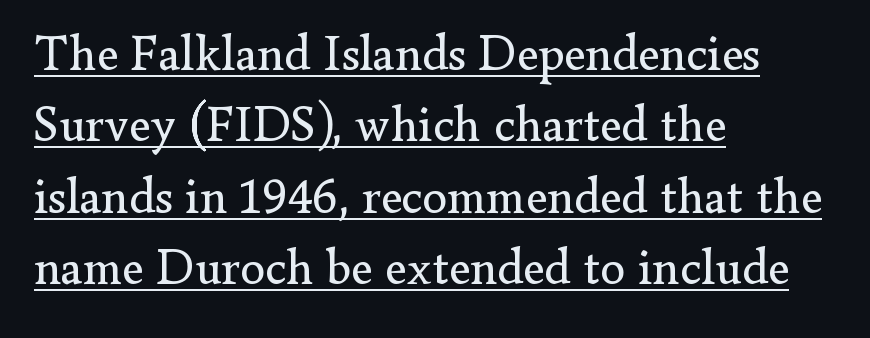
The image shows 50 px regular-weight serif type, upright; set left-aligned, normal line spacing (1.43x), normal letter spacing, underlined; low stroke contrast and a small x-height.
